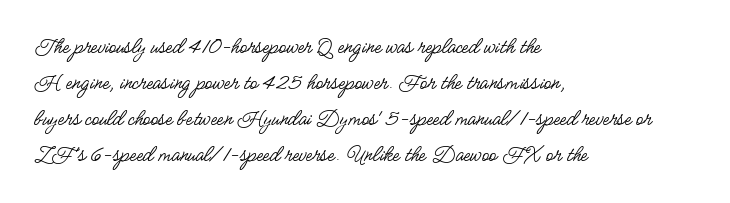
The image shows 24 px text type; set left-aligned, normal line spacing (1.5x), normal letter spacing, not underlined.
